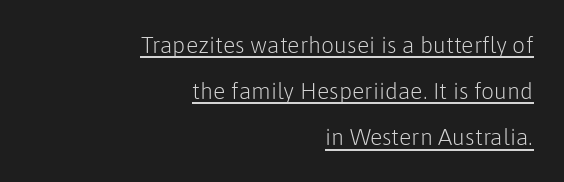
{"italic": "no", "bold": "no", "underline": "yes", "align": "right", "line_spacing": "loose", "line_spacing_ratio": 2.01, "letter_spacing": "normal", "letter_spacing_em": 0.0, "glyph_px": 23}
